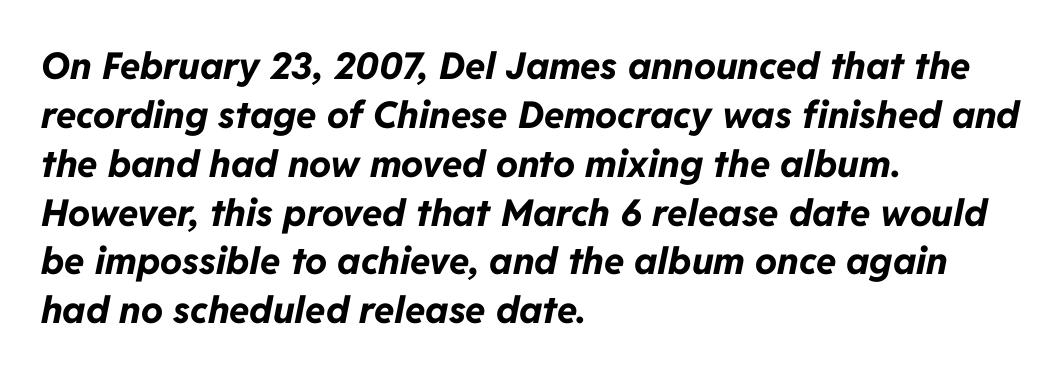
Q: Is the text bold? A: Yes.
Q: Is the text italic (slanted)? A: Yes, it leans right by about 11 degrees.
Q: Is the text underlined? A: No.
Q: How is the paragraph aligned? A: Left-aligned.
Q: Is the spacing between letters normal or unusually wide? A: Normal.
Q: Is the spacing between lines tight, normal or loose? A: Normal.
Q: Width (condensed, normal, or wide)? A: Normal.
Q: Stroke contrast? A: Low.
Q: x-height? A: Medium.
Q: Monospaced? A: No.
